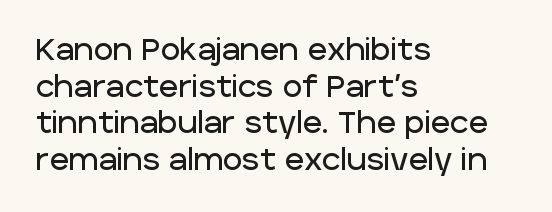
{"serif": "no", "italic": "no", "width": "normal", "stroke_contrast": "low", "x_height": "large", "monospaced": "no", "underline": "no", "align": "left", "line_spacing_ratio": 1.22, "letter_spacing": "normal", "letter_spacing_em": 0.0, "glyph_px": 30}
